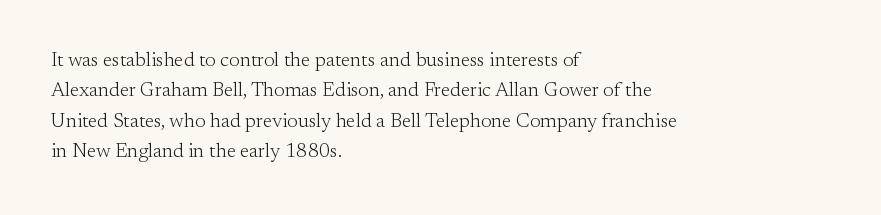
{"italic": "no", "bold": "no", "underline": "no", "align": "left", "line_spacing": "normal", "line_spacing_ratio": 1.52, "letter_spacing": "normal", "letter_spacing_em": 0.0, "glyph_px": 20}
